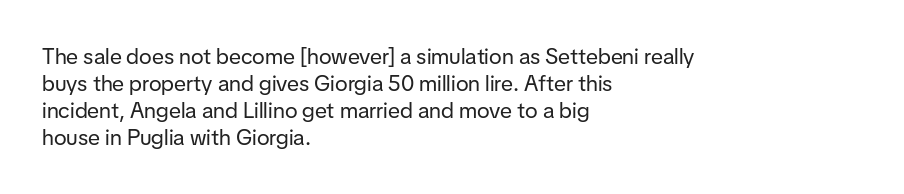
The image shows 22 px text type, upright; set left-aligned, line spacing 1.22x, normal letter spacing, not underlined.
